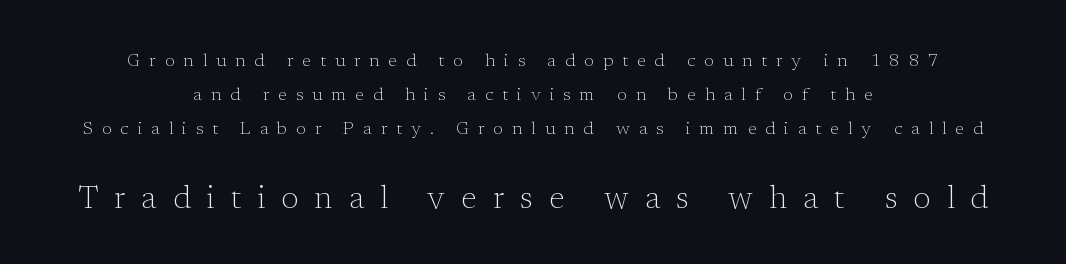
The font family rendered here belongs to the serif group. Ascenders rise straight up at ninety degrees. Line starts and ends both wander, symmetrically. A clean baseline with only descenders dipping below it. The letters advance in unequal steps, a hallmark of proportional type. You could only call the tracking loose — the letters float apart.
